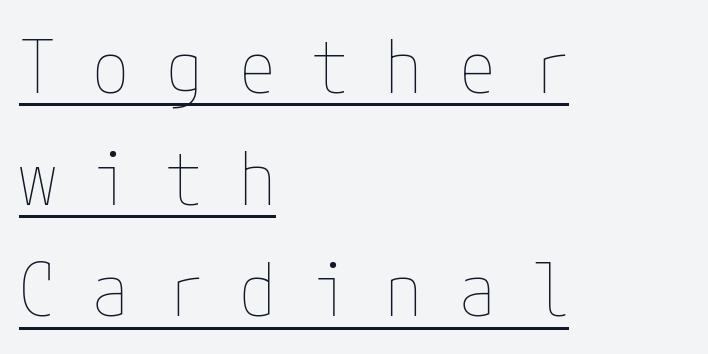
The words here are underlined. Every row of glyphs begins at an identical x-position on the left. Glyph-to-glyph distance is far greater than everyday printed text. A light-to-regular cut is what we see here. Posture: straight, roman, zero tilt. Leading matches the norm, producing a regular column.
